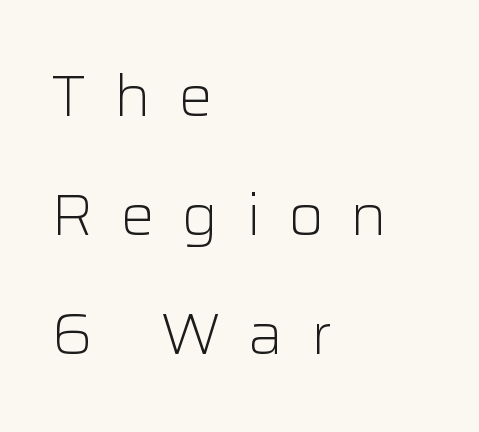
The text was rendered using a sans face with plain stroke endings. Layout note: lines flush left. The letters stand upright; this is a roman face. Students, note that the glyphs here are deliberately spaced far apart. Glance below the letters and you will spot only blank space.
